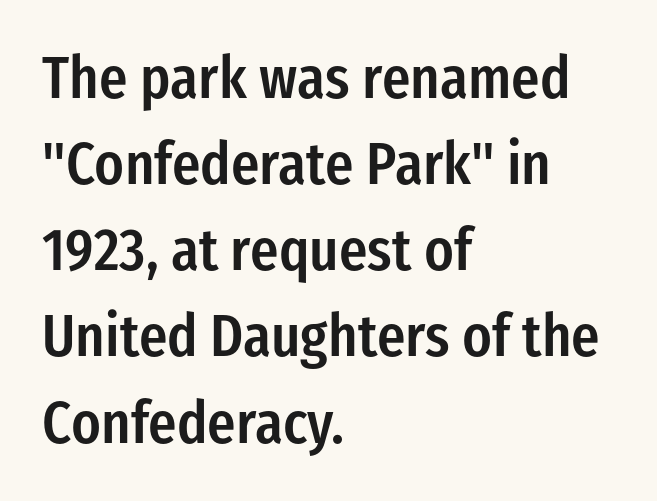
{"serif": "no", "italic": "no", "bold": "semi", "weight": "semibold", "width": "condensed", "stroke_contrast": "low", "x_height": "medium", "monospaced": "no", "underline": "no", "align": "left", "line_spacing": "normal", "line_spacing_ratio": 1.46, "letter_spacing": "normal", "letter_spacing_em": 0.0, "glyph_px": 59}
